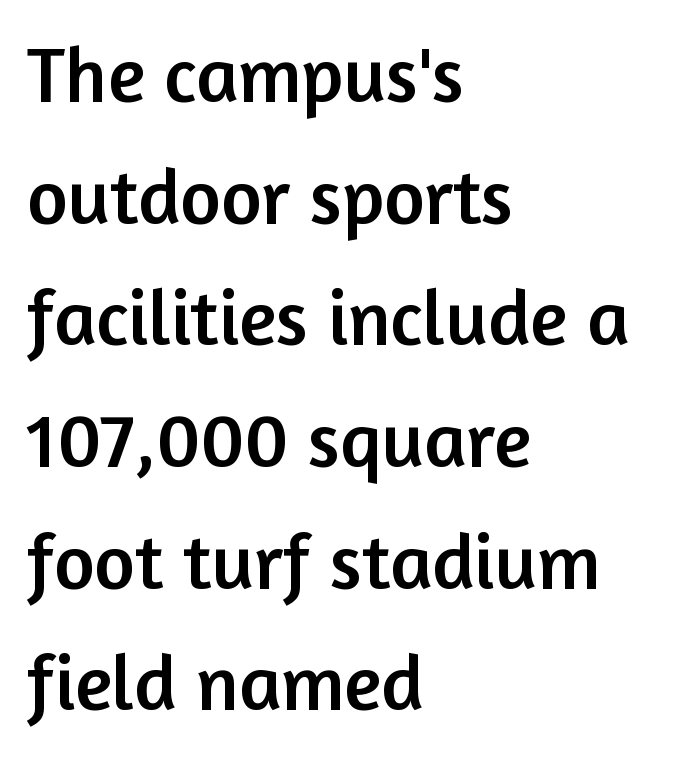
The image shows 78 px sans-serif type, upright; set left-aligned, normal line spacing (1.56x), normal letter spacing, not underlined; low stroke contrast and a medium x-height.
